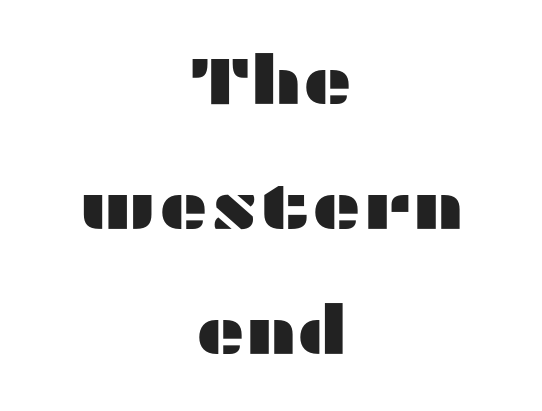
Q: Is the text italic (slanted)? A: No, it is upright.
Q: Is the typeface a serif or a sans-serif typeface? A: Sans-serif.
Q: Is the text underlined? A: No.
Q: How is the paragraph aligned? A: Centered.
Q: Is the spacing between letters normal or unusually wide? A: Normal.
Q: Width (condensed, normal, or wide)? A: Wide.
Q: Stroke contrast? A: Medium.
Q: x-height? A: Medium.
Q: Monospaced? A: No.
